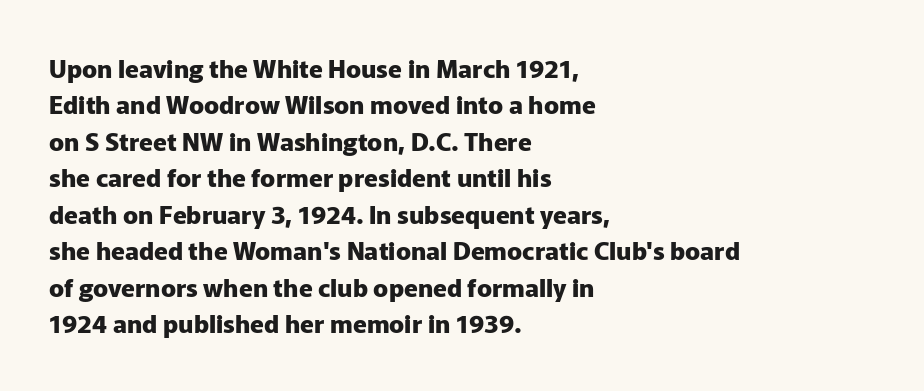
The image shows 25 px bold type, upright; set left-aligned, normal line spacing (1.46x), normal letter spacing, not underlined.
